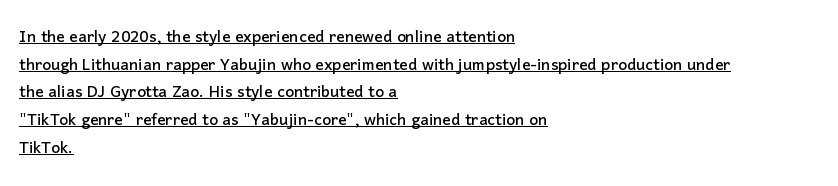
The image shows 21 px text type, upright; set left-aligned, normal line spacing (1.32x), normal letter spacing, underlined.
